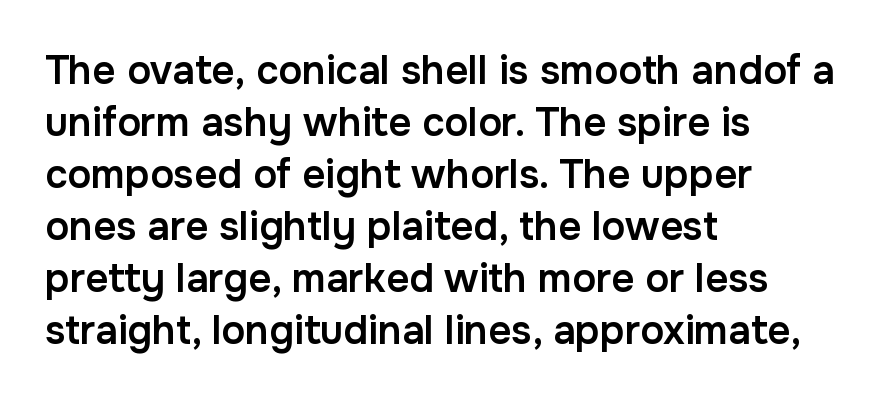
The image shows 40 px semibold sans-serif type, upright; set left-aligned, normal line spacing (1.3x), normal letter spacing, not underlined; low stroke contrast and a medium x-height.
